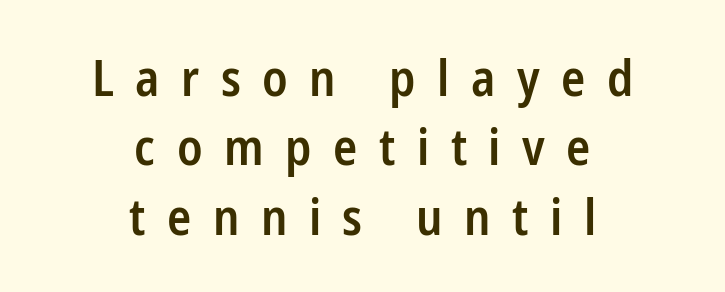
{"serif": "no", "italic": "no", "bold": "semi", "weight": "semibold", "width": "condensed", "stroke_contrast": "low", "x_height": "medium", "monospaced": "no", "underline": "no", "align": "center", "line_spacing": "normal", "line_spacing_ratio": 1.39, "letter_spacing": "wide", "letter_spacing_em": 0.43, "glyph_px": 50}
